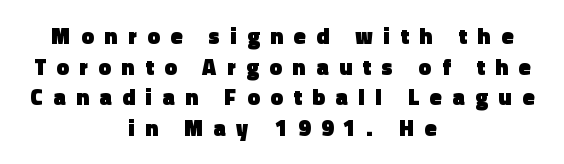
The image shows 22 px bold type, upright; set centered, normal line spacing (1.39x), unusually wide letter spacing (+0.49 em), not underlined.
